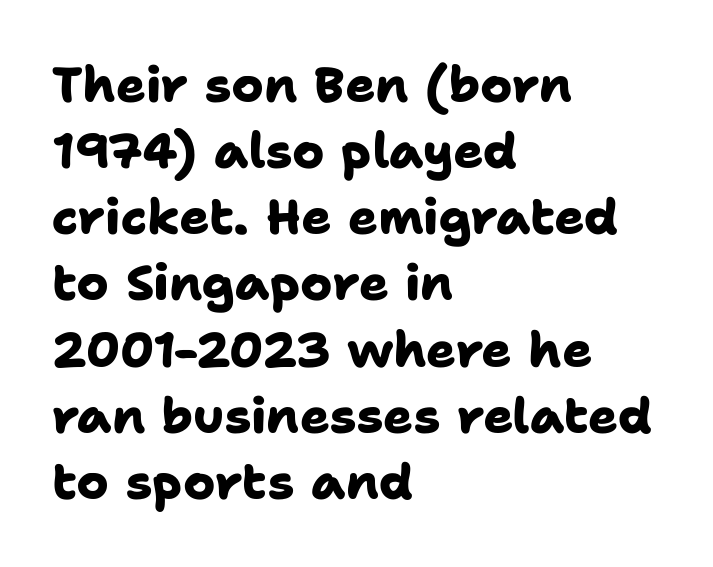
Q: Is the text bold? A: Yes.
Q: Is the typeface a serif or a sans-serif typeface? A: Sans-serif.
Q: Is the text underlined? A: No.
Q: How is the paragraph aligned? A: Left-aligned.
Q: Is the spacing between letters normal or unusually wide? A: Normal.
Q: Is the spacing between lines tight, normal or loose? A: Normal.
Q: Width (condensed, normal, or wide)? A: Normal.
Q: Stroke contrast? A: Low.
Q: x-height? A: Medium.
Q: Monospaced? A: No.
